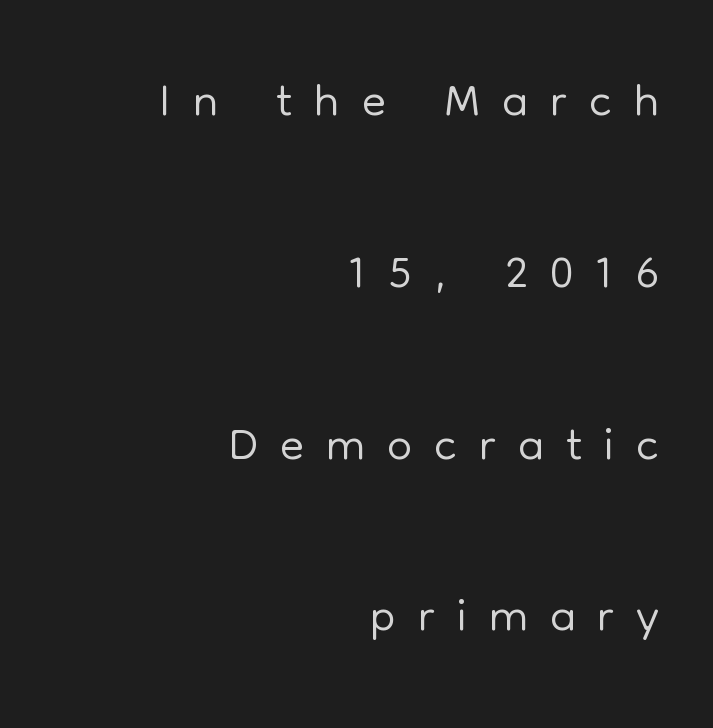
The lines in this sample share a right terminus and differ only in where they begin. Rule under the text: the space is simply empty. Students, observe: this is what heavily led, spacious text looks like. This sample uses an upright cut, with every glyph sitting square on the baseline. The face used here is proportionally spaced, like ordinary book or web type.
